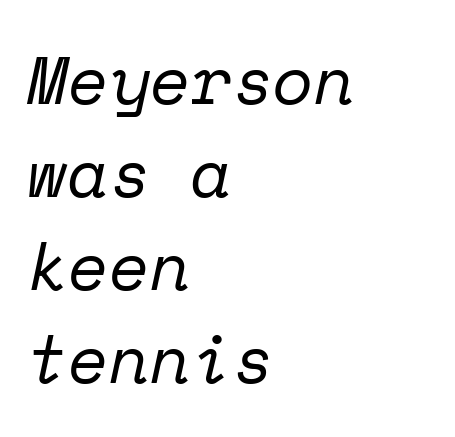
The image shows 67 px regular-weight serif type, italic (leaning right), monospaced; set left-aligned, normal line spacing (1.39x), normal letter spacing, not underlined; low stroke contrast and a medium x-height.
